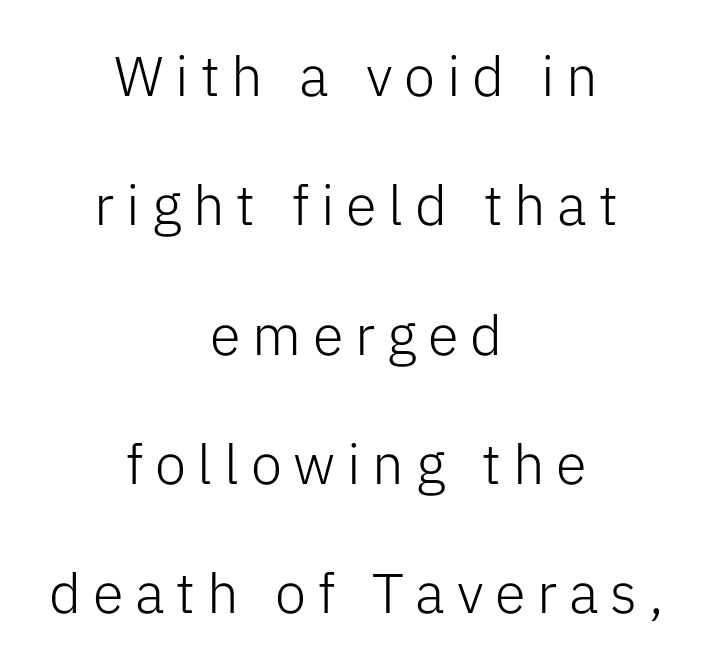
{"serif": "no", "italic": "no", "bold": "no", "weight": "light", "width": "normal", "stroke_contrast": "low", "x_height": "medium", "monospaced": "no", "underline": "no", "align": "center", "line_spacing": "loose", "line_spacing_ratio": 2.31, "letter_spacing": "wide", "letter_spacing_em": 0.21, "glyph_px": 56}
